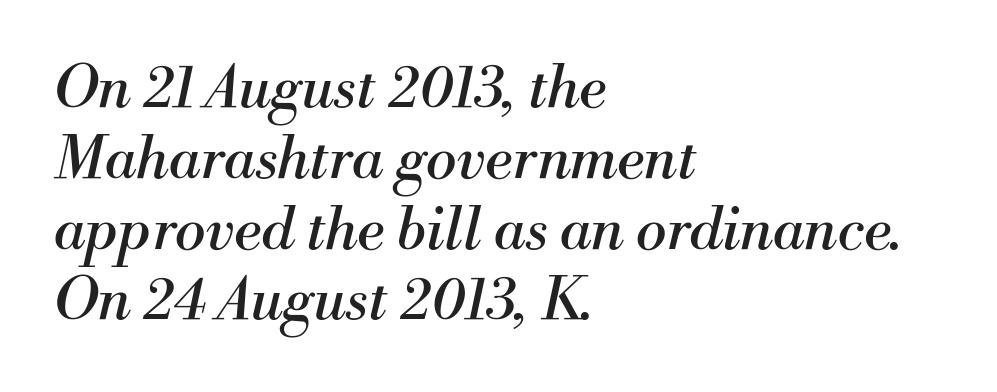
If you drew a line through each stem, it would be angled. Does extra space separate the letters? No, they use regular spacing. Each letter keeps its own natural width here, so spacing adapts to shape. Heft: none added — not bold.
